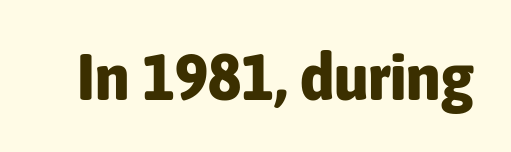
{"serif": "no", "italic": "no", "bold": "yes", "weight": "bold", "width": "condensed", "stroke_contrast": "low", "x_height": "medium", "monospaced": "no", "underline": "no", "letter_spacing": "normal", "letter_spacing_em": 0.0, "glyph_px": 66}
